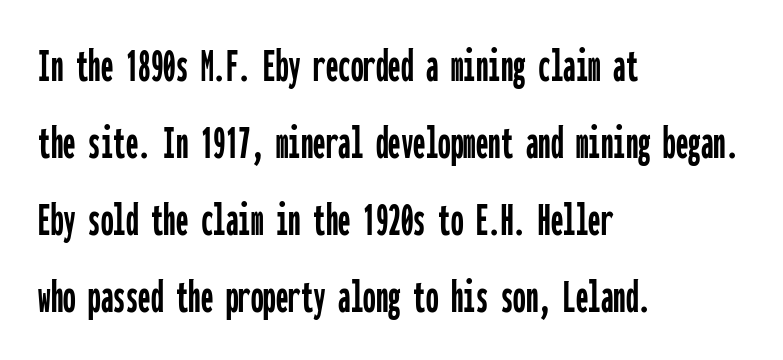
The designer left line spacing at the default. The lettering holds an erect, upright posture throughout. The type is set solid horizontally, with unmodified tracking. A sans-serif font was chosen for this passage. No word sits above an underline.
